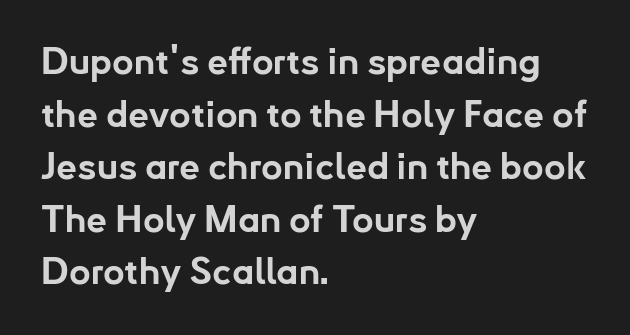
Q: Is the text bold? A: Yes.
Q: Is the text italic (slanted)? A: No, it is upright.
Q: Is the typeface a serif or a sans-serif typeface? A: Sans-serif.
Q: Is the text underlined? A: No.
Q: How is the paragraph aligned? A: Left-aligned.
Q: Is the spacing between letters normal or unusually wide? A: Normal.
Q: Is the spacing between lines tight, normal or loose? A: Normal.
Q: Width (condensed, normal, or wide)? A: Normal.
Q: Stroke contrast? A: Low.
Q: x-height? A: Small.
Q: Monospaced? A: No.
